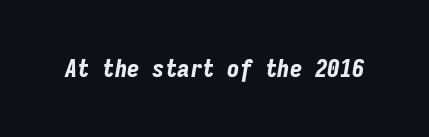
Q: Is the text bold? A: Yes.
Q: Is the text italic (slanted)? A: Yes, it leans right by about 9 degrees.
Q: Is the text underlined? A: No.
Q: Is the spacing between letters normal or unusually wide? A: Normal.
